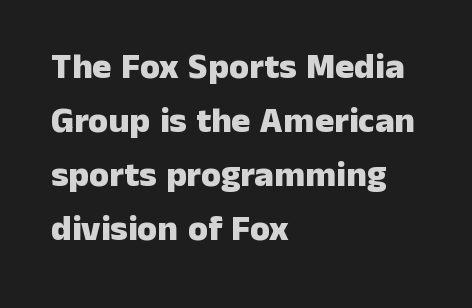
The image shows 36 px heavy sans-serif type, upright; set left-aligned, normal line spacing (1.5x), normal letter spacing, not underlined; low stroke contrast and a medium x-height.
